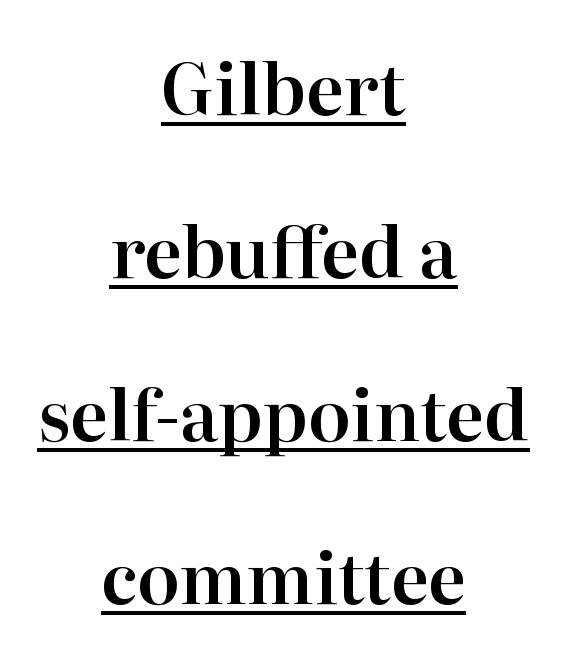
Default kerning and tracking; the words read as compact shapes. The letters advance in unequal steps, a hallmark of proportional type. Glance below the letters and you will spot a drawn line. Does the lettering tilt? It doesn't — this is upright. A student would call this center alignment; a typographer would say set centered. Compared with typical paragraphs, the rows here are farther apart.
